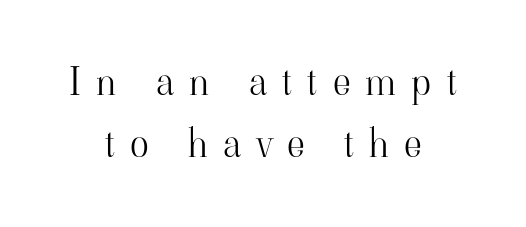
The image shows 39 px light serif type, upright; set centered, normal line spacing (1.6x), unusually wide letter spacing (+0.39 em), not underlined; high stroke contrast and a small x-height.
